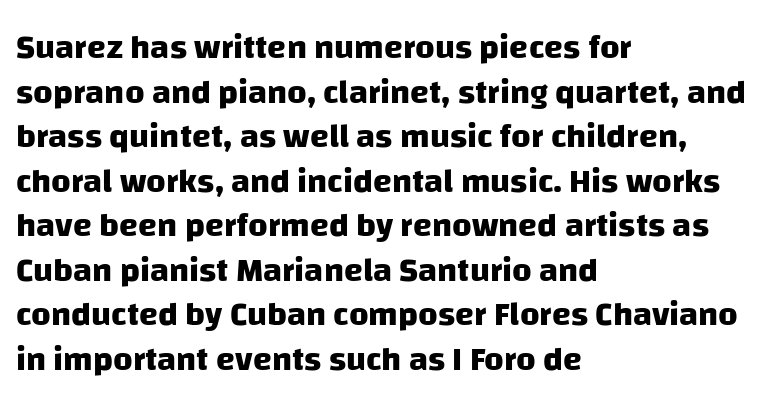
{"serif": "no", "bold": "yes", "weight": "heavy", "width": "normal", "stroke_contrast": "low", "x_height": "large", "monospaced": "no", "underline": "no", "align": "left", "line_spacing": "normal", "line_spacing_ratio": 1.31, "letter_spacing": "normal", "letter_spacing_em": 0.0, "glyph_px": 34}
